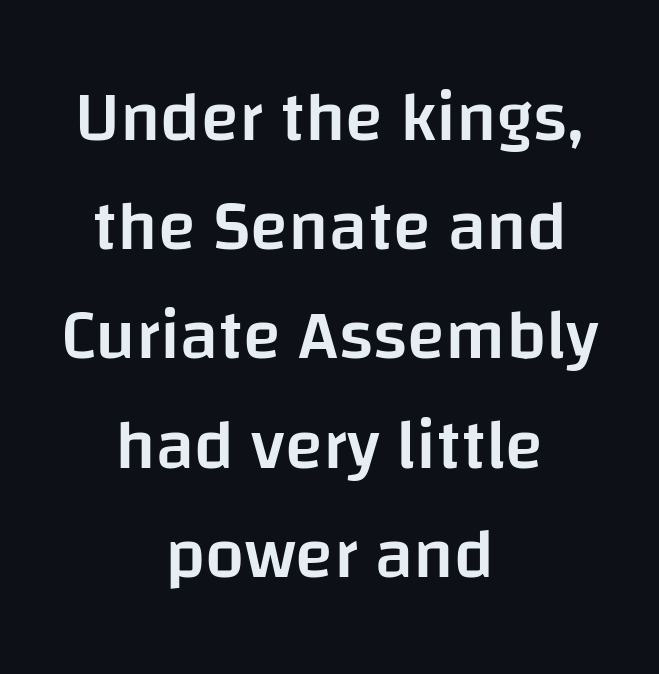
Descender tails drop into unmarked territory. Neither beginnings nor endings align; midpoints do. Posture: upright roman. Summary of vertical rhythm: regular, with standard interline spacing. Stems and bowls a touch heavier than normal — semibold. Does extra space separate the letters? No, they use regular spacing.
